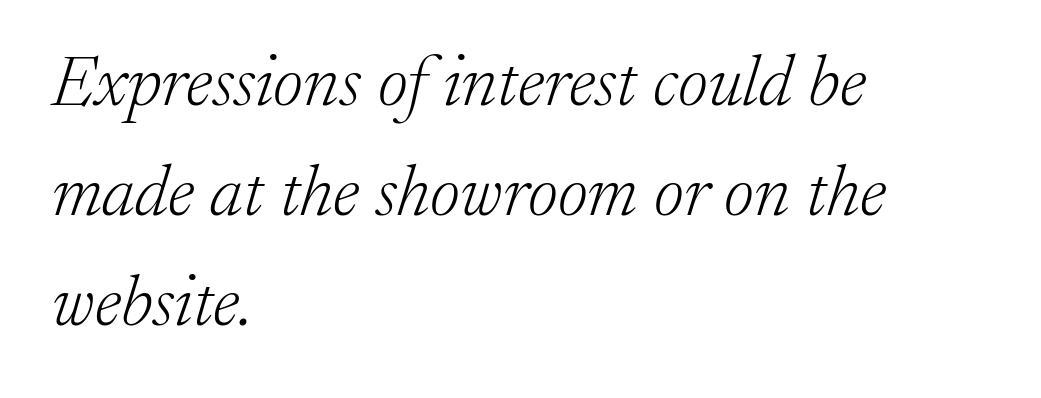
The image shows 72 px light serif type, italic (leaning right); set left-aligned, normal line spacing (1.53x), normal letter spacing, not underlined; low stroke contrast and a medium x-height.
